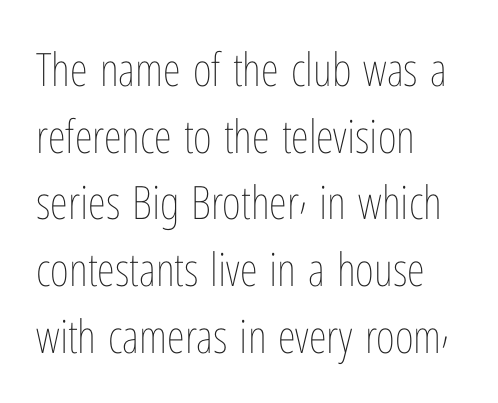
A light-to-regular cut is what we see here. A normal amount of white space separates one row of letters from the next. Look at the tracking — it's just the regular setting, nothing added. This rendering features lettering with no underline. A typesetter would mark this as roman, not italic. The passage is arranged the way most books set body copy — flush left.
